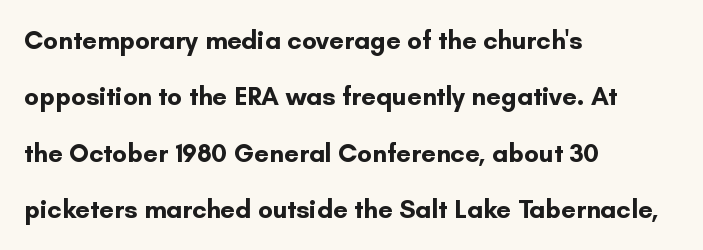
The designer dialed line spacing up above the default. Heft: maximum for text — a bold. The ragged edge is on the right, which tells us the setting is flush left. Nothing unusual about the tracking: characters are spaced as the font intends. This rendering features lettering with no underline. Designer's note — italics off, roman on.
